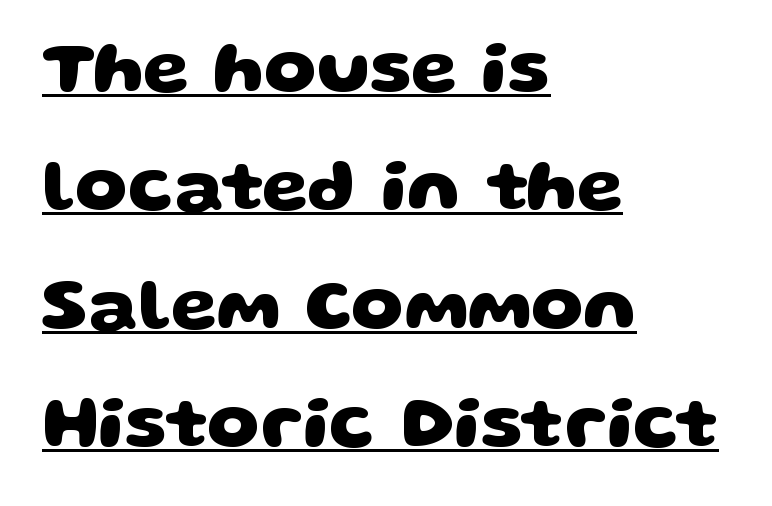
The ragged edge is on the right, which tells us the setting is flush left. Spacing verdict: proportional, widths tailored to each character. Plenty of ink on the page — the face is bold. Is this a sans? Yes — the strokes have no serifs. The line-height multiplier appears to be the usual default.
